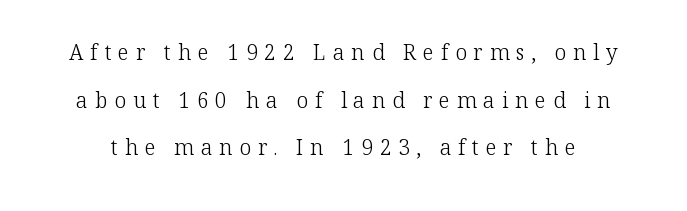
{"italic": "no", "bold": "no", "underline": "no", "line_spacing": "loose", "line_spacing_ratio": 2.27, "letter_spacing": "wide", "letter_spacing_em": 0.33, "glyph_px": 21}
